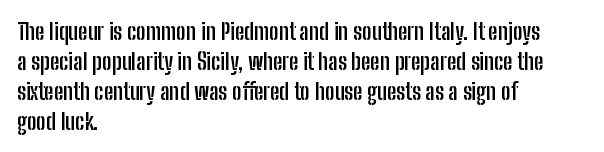
Q: Is the text bold? A: Yes.
Q: Is the text italic (slanted)? A: No, it is upright.
Q: Is the text underlined? A: No.
Q: How is the paragraph aligned? A: Left-aligned.
Q: Is the spacing between letters normal or unusually wide? A: Normal.
Q: Is the spacing between lines tight, normal or loose? A: Normal.
